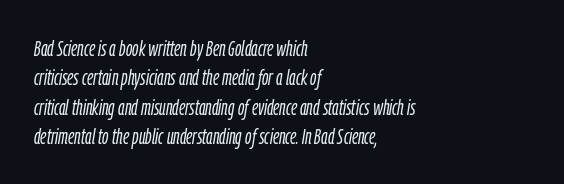
The letters are slanted; this is an italic face. Is this a heavy cut? Hardly; it is regular or lighter. The passage shown has conventional tracking throughout. Horizontal bands of white between lines are of average thickness. This sample is left-justified, so line endings fall wherever the words run out. Anything drawn beneath the words? Only blank space.
